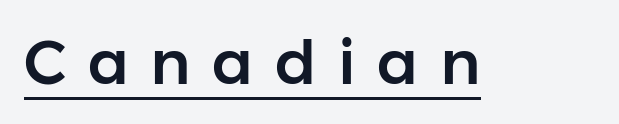
{"serif": "no", "italic": "no", "width": "normal", "stroke_contrast": "low", "x_height": "medium", "monospaced": "no", "underline": "yes", "letter_spacing": "wide", "letter_spacing_em": 0.35, "glyph_px": 61}
